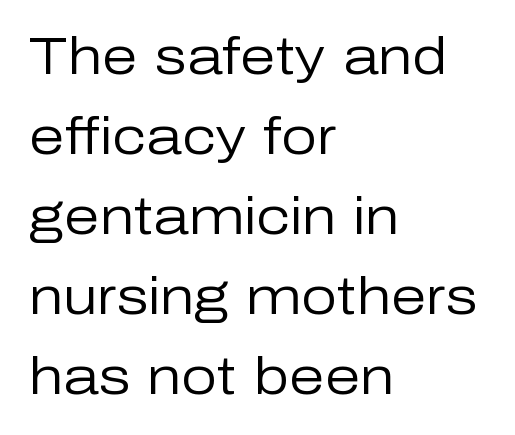
Left-aligned paragraph, ragged on the right. The line texture is even and compact thanks to regular tracking. Does the leading feel generous? No, just average. The letters carry no serifs — their stems end cleanly without finishing strokes. Bold? No — there's no thickening of the strokes.
